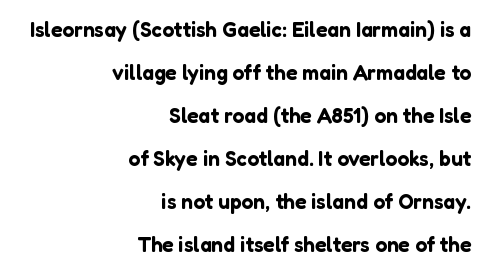
Letter spacing: default. Only glyphs here, with clear space below each row. Where is the straight margin? On the right. Vertically, the passage feels expansive, rows floating well apart. Does the lettering tilt? It doesn't — this is upright.
